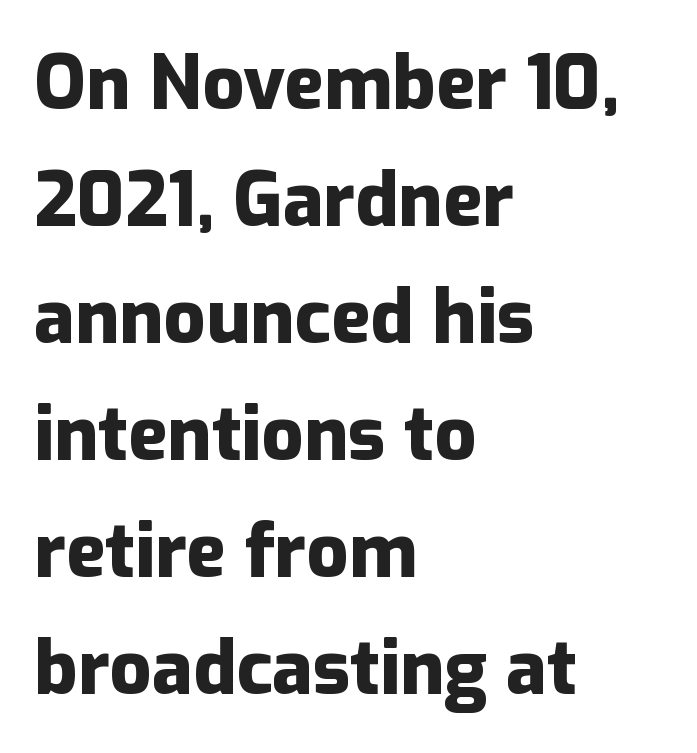
{"serif": "no", "italic": "no", "bold": "yes", "weight": "heavy", "width": "normal", "stroke_contrast": "low", "x_height": "medium", "monospaced": "no", "underline": "no", "align": "left", "line_spacing": "normal", "line_spacing_ratio": 1.58, "letter_spacing": "normal", "letter_spacing_em": 0.0, "glyph_px": 74}
